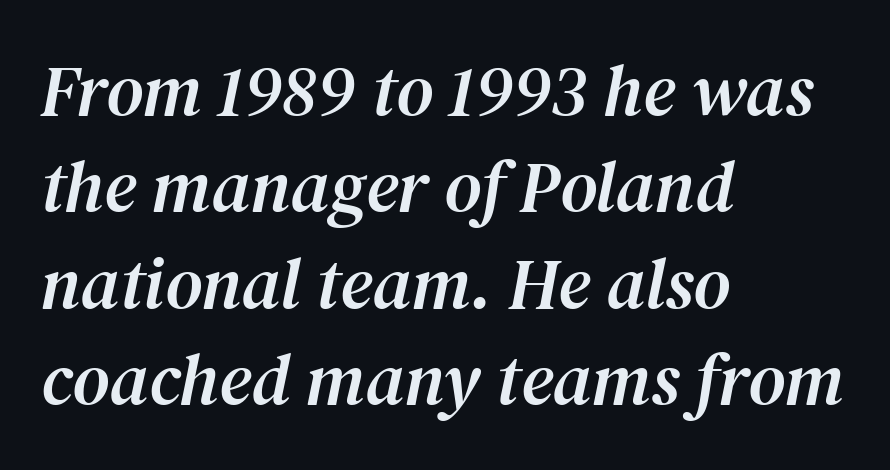
The image shows 72 px serif type, italic (leaning right); set left-aligned, normal line spacing (1.34x), normal letter spacing, not underlined; medium stroke contrast and a medium x-height.
